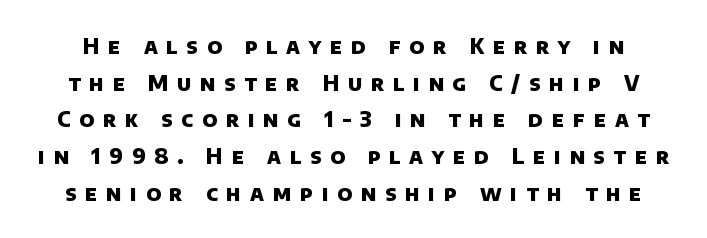
Q: Is the text bold? A: Yes.
Q: Is the text underlined? A: No.
Q: Is the spacing between letters normal or unusually wide? A: Unusually wide.
